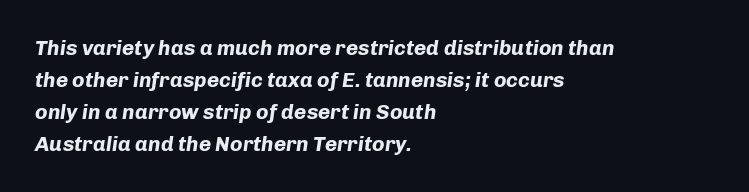
{"italic": "yes", "lean": "right", "slant_degrees": 8, "bold": "yes", "underline": "no", "align": "left", "line_spacing": "normal", "line_spacing_ratio": 1.52, "letter_spacing": "normal", "letter_spacing_em": 0.0, "glyph_px": 21}
